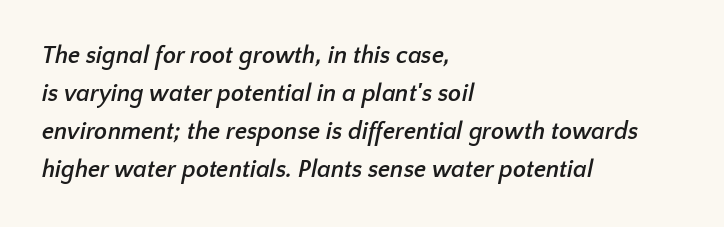
The image shows 24 px bold type; set left-aligned, normal line spacing (1.59x), normal letter spacing, not underlined.
